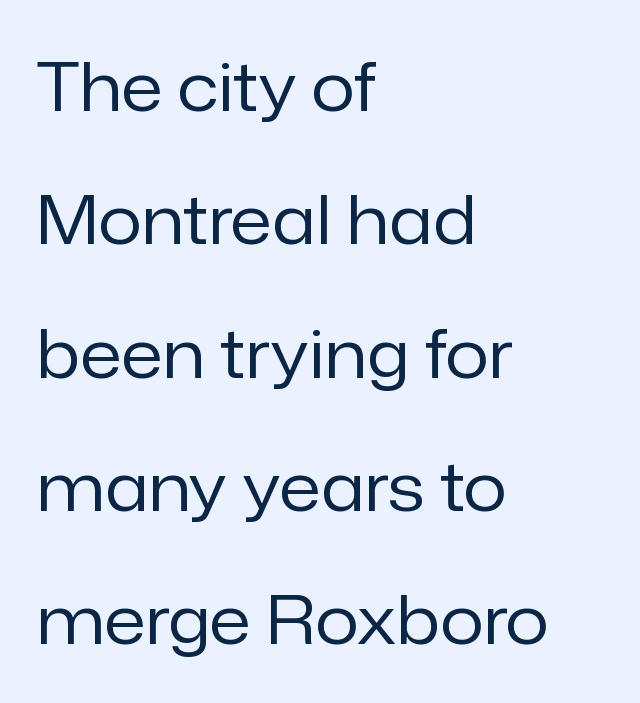
{"serif": "no", "italic": "no", "bold": "no", "weight": "regular", "width": "normal", "stroke_contrast": "low", "x_height": "medium", "monospaced": "no", "underline": "no", "align": "left", "line_spacing": "loose", "line_spacing_ratio": 1.96, "letter_spacing": "normal", "letter_spacing_em": 0.0, "glyph_px": 68}
